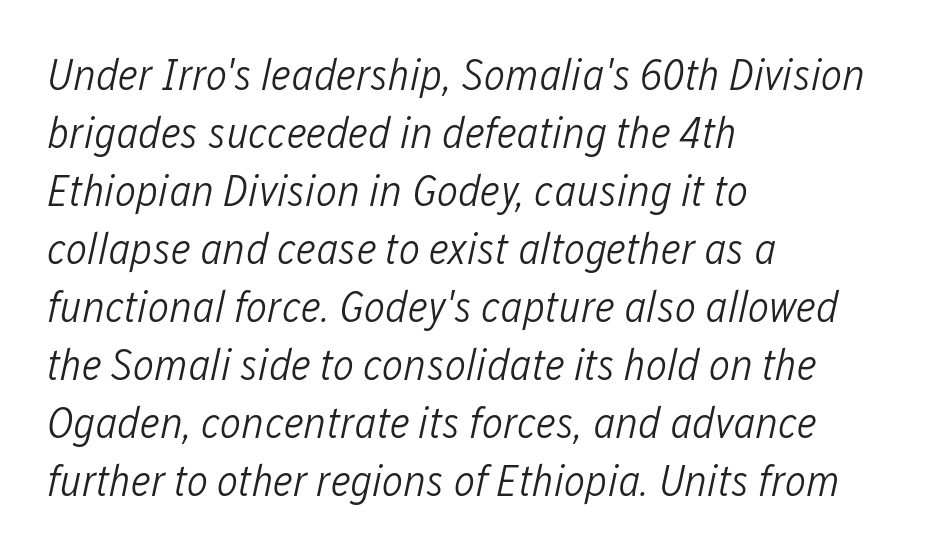
No extra ink here — the face is not bold. Characters follow at the spacing the type designer built in. Notice how the stems are inclined rather than vertical — that's the hallmark of italics. Does the copy run flush right? No — it runs flush left. One glance says typical: line gaps are just what's usual. Honestly, there is no underline to notice here at all.
